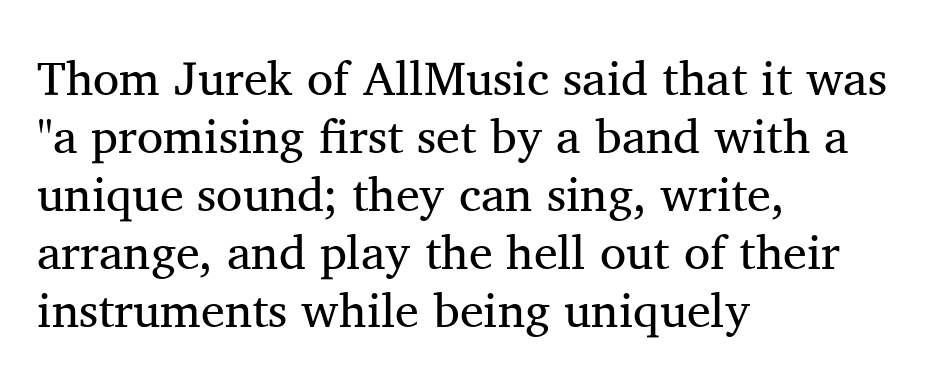
{"serif": "yes", "italic": "no", "bold": "no", "weight": "regular", "width": "normal", "stroke_contrast": "medium", "x_height": "medium", "monospaced": "no", "underline": "no", "align": "left", "line_spacing_ratio": 1.21, "letter_spacing": "normal", "letter_spacing_em": 0.0, "glyph_px": 48}
